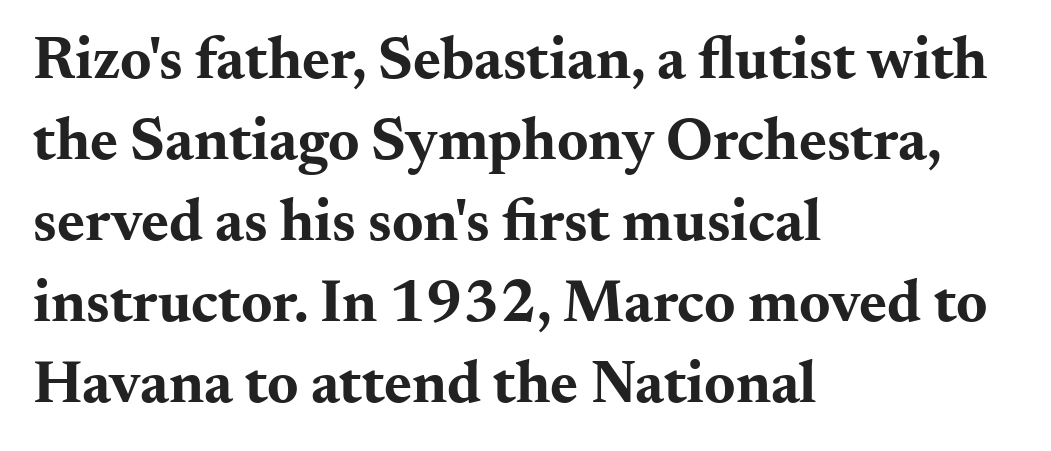
The image shows 60 px bold, wide serif type, upright; set left-aligned, normal line spacing (1.35x), normal letter spacing, not underlined; medium stroke contrast and a small x-height.
